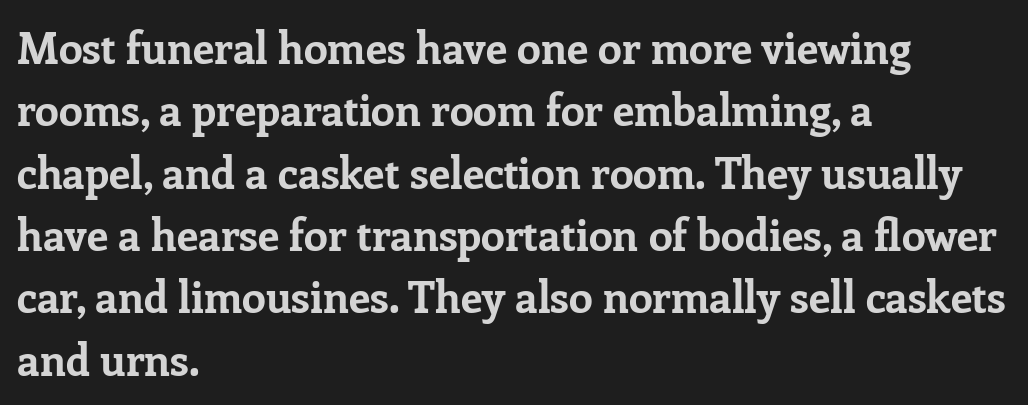
Note: serifs present on the glyphs. Tall strokes in this sample are plumb rather than angled. Varying glyph widths throughout — classic text-font behaviour. Reading down the column, the eye jumps a familiar distance to each next line. Typographic density is high because the face is bold.
